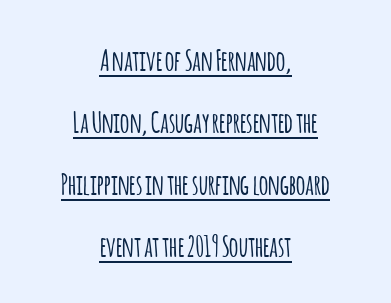
Q: Is the text italic (slanted)? A: No, it is upright.
Q: Is the typeface a serif or a sans-serif typeface? A: Sans-serif.
Q: Is the text underlined? A: Yes.
Q: How is the paragraph aligned? A: Centered.
Q: Is the spacing between letters normal or unusually wide? A: Normal.
Q: Is the spacing between lines tight, normal or loose? A: Loose.
Q: Width (condensed, normal, or wide)? A: Condensed.
Q: Stroke contrast? A: Low.
Q: x-height? A: Large.
Q: Monospaced? A: No.
